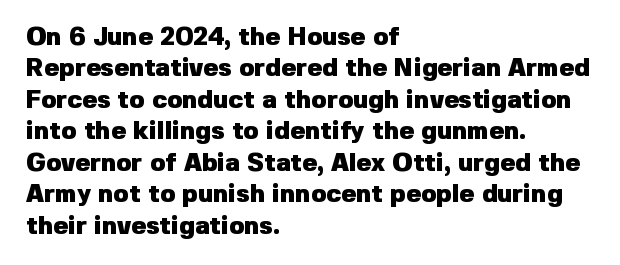
Q: Is the text bold? A: Yes.
Q: Is the text italic (slanted)? A: No, it is upright.
Q: Is the text underlined? A: No.
Q: How is the paragraph aligned? A: Left-aligned.
Q: Is the spacing between letters normal or unusually wide? A: Normal.
Q: Is the spacing between lines tight, normal or loose? A: Normal.
